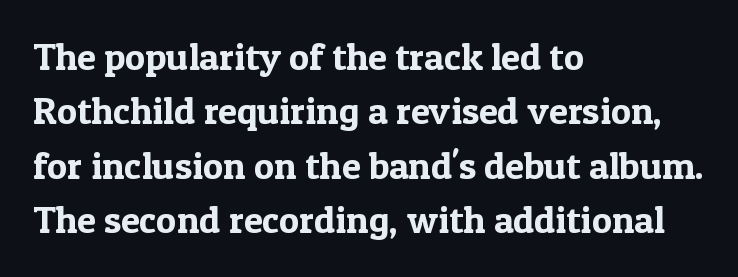
These lines were composed using upright roman letters. Honestly, the letter spacing is just normal — you wouldn't notice it. The typesetter chose a ragged-right arrangement here. The type family on display is of the serif kind.
